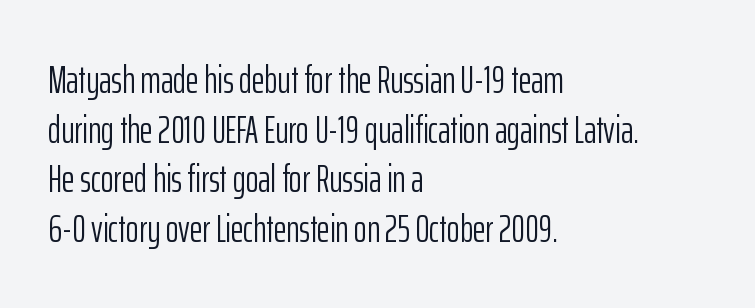
What stands out about the letter spacing? Nothing — it is the standard amount. Evenly set lines give the paragraph a standard silhouette. Alignment: flush left. Notice how the stems are strictly vertical — no italics here. Descenders hang freely into open space. The letterforms sit at book weight or below.
